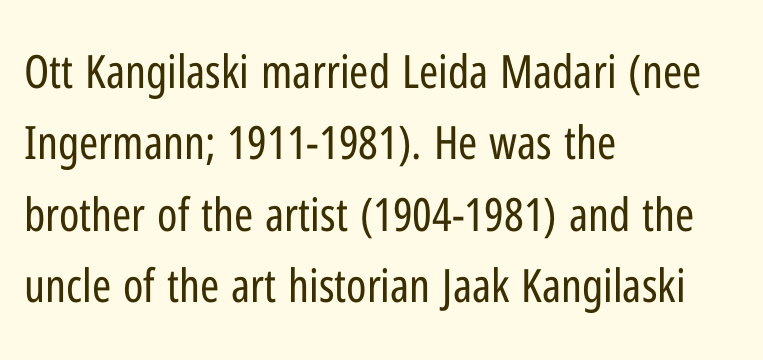
{"serif": "no", "italic": "no", "bold": "no", "weight": "regular", "width": "condensed", "stroke_contrast": "low", "x_height": "medium", "monospaced": "no", "underline": "no", "align": "left", "line_spacing": "normal", "line_spacing_ratio": 1.55, "letter_spacing": "normal", "letter_spacing_em": 0.0, "glyph_px": 46}
